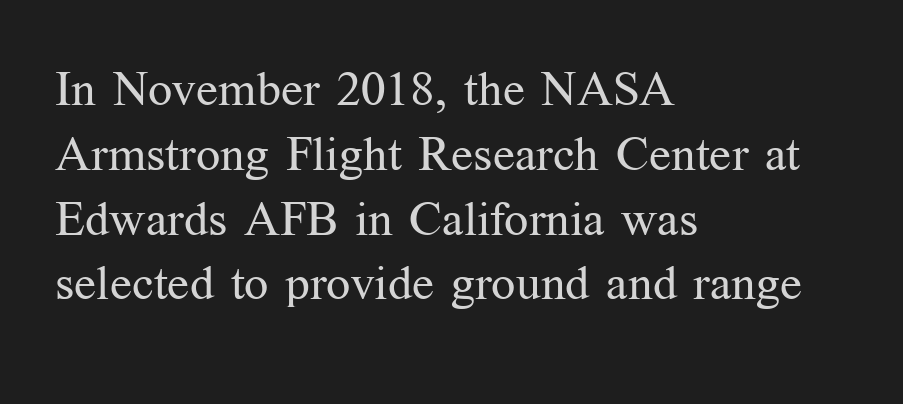
Q: Is the text bold? A: No.
Q: Is the text italic (slanted)? A: No, it is upright.
Q: Is the typeface a serif or a sans-serif typeface? A: Serif.
Q: Is the text underlined? A: No.
Q: How is the paragraph aligned? A: Left-aligned.
Q: Is the spacing between letters normal or unusually wide? A: Normal.
Q: Is the spacing between lines tight, normal or loose? A: Normal.
Q: Width (condensed, normal, or wide)? A: Normal.
Q: Stroke contrast? A: Medium.
Q: x-height? A: Medium.
Q: Monospaced? A: No.
